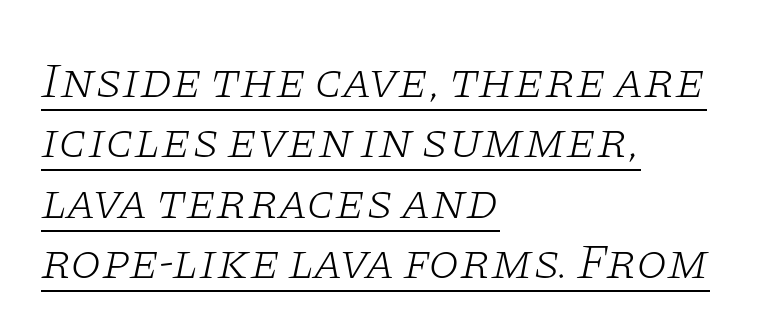
A typographer would call this underscored text. Rendered with sloped, italic letterforms. Stems and bowls with no extra thickness — not bold. Line starts are locked; line ends wander.
